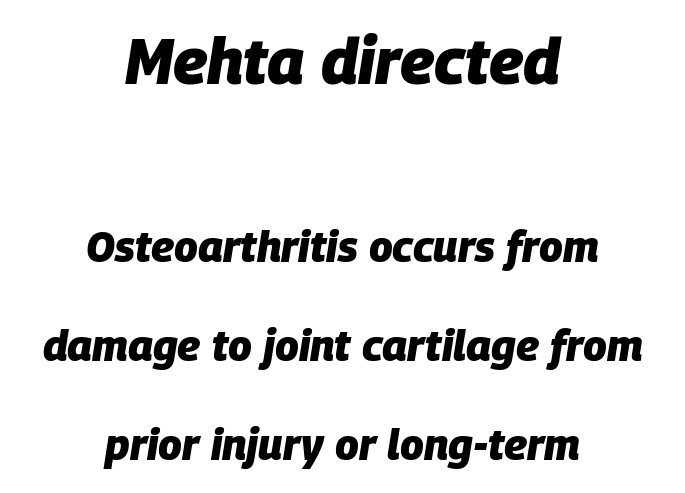
Q: Is the text bold? A: Yes.
Q: Is the text italic (slanted)? A: Yes, it leans right by about 9 degrees.
Q: Is the text underlined? A: No.
Q: How is the paragraph aligned? A: Centered.
Q: Is the spacing between letters normal or unusually wide? A: Normal.
Q: Is the spacing between lines tight, normal or loose? A: Loose.
Q: Which block of text is set in a larger size, the first (top) or the second (bottom)? A: The first (top) one.
Q: Width (condensed, normal, or wide)? A: Normal.
Q: Stroke contrast? A: Low.
Q: x-height? A: Large.
Q: Monospaced? A: No.
